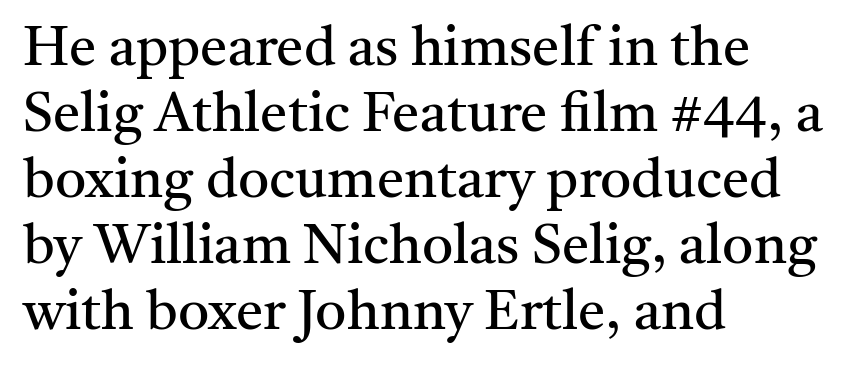
Q: Is the text bold? A: No.
Q: Is the text italic (slanted)? A: No, it is upright.
Q: Is the typeface a serif or a sans-serif typeface? A: Serif.
Q: Is the text underlined? A: No.
Q: How is the paragraph aligned? A: Left-aligned.
Q: Is the spacing between letters normal or unusually wide? A: Normal.
Q: Width (condensed, normal, or wide)? A: Normal.
Q: Stroke contrast? A: Medium.
Q: x-height? A: Medium.
Q: Monospaced? A: No.
